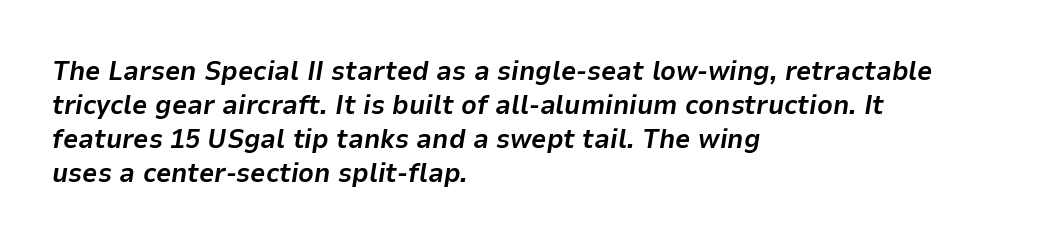
Is there much room between lines? A standard amount, neither cramped nor airy. Plain, unruled lines of type. The letters are slanted; this is an italic face. Line starts are locked; line ends wander. Set as a true bold cut, around the 700 mark.
